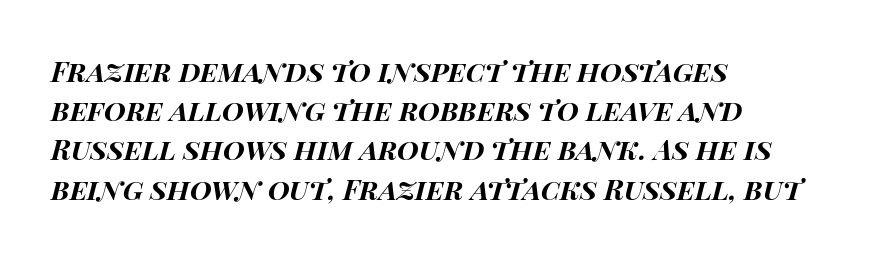
Line beginnings align vertically; line endings do not. Slant detected: the letters are inclined. Descenders are the only things crossing below the line. Here the glyphs are tracked normally, forming tight word shapes.
